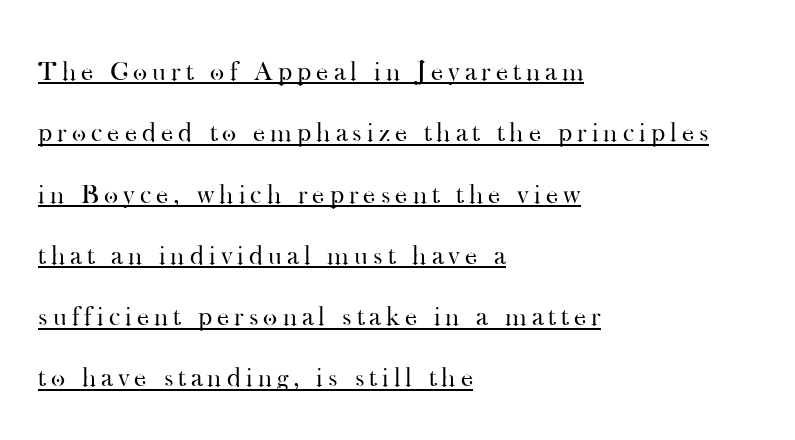
The image shows 27 px text type, upright; set left-aligned, loose line spacing (2.27x), underlined.
